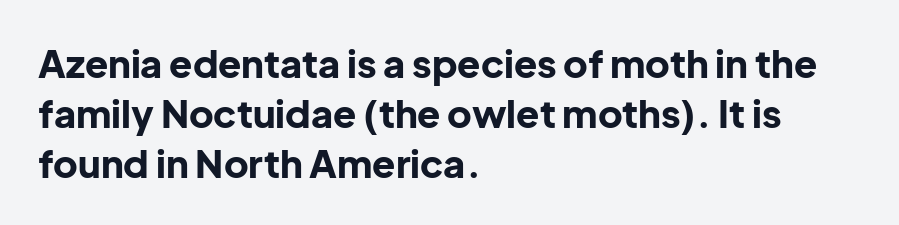
The image shows 38 px bold sans-serif type, upright; set left-aligned, normal line spacing (1.31x), normal letter spacing, not underlined; low stroke contrast and a medium x-height.
